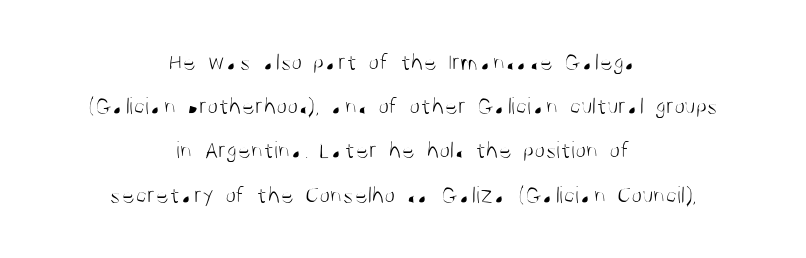
Q: Is the text bold? A: No.
Q: Is the text italic (slanted)? A: No, it is upright.
Q: Is the text underlined? A: No.
Q: How is the paragraph aligned? A: Centered.
Q: Is the spacing between letters normal or unusually wide? A: Normal.
